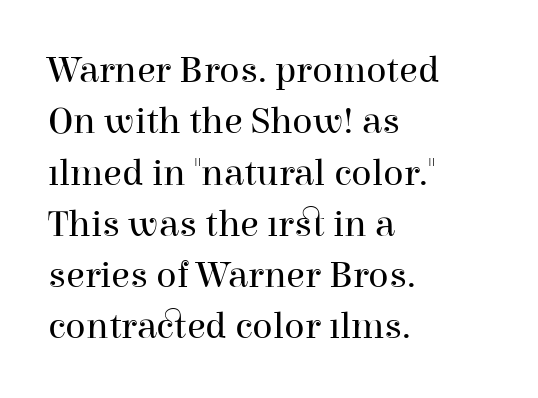
Any mark beneath the type? The region is blank. The passage shown is typeset with a serif family. This sample has the flowing, uneven cadence of proportional lettering. The paragraph shown leans on its left margin.
